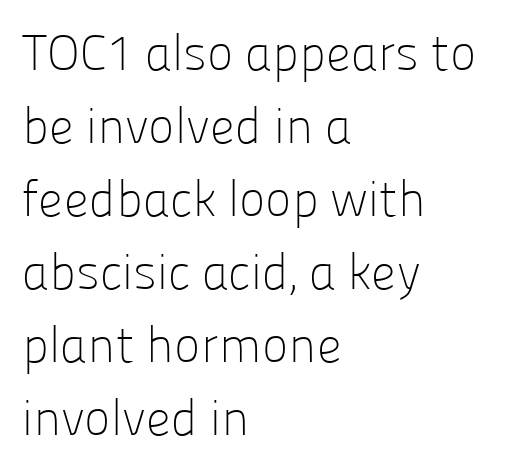
The image shows 50 px light sans-serif type, upright; set left-aligned, normal line spacing (1.46x), normal letter spacing, not underlined; low stroke contrast and a medium x-height.
